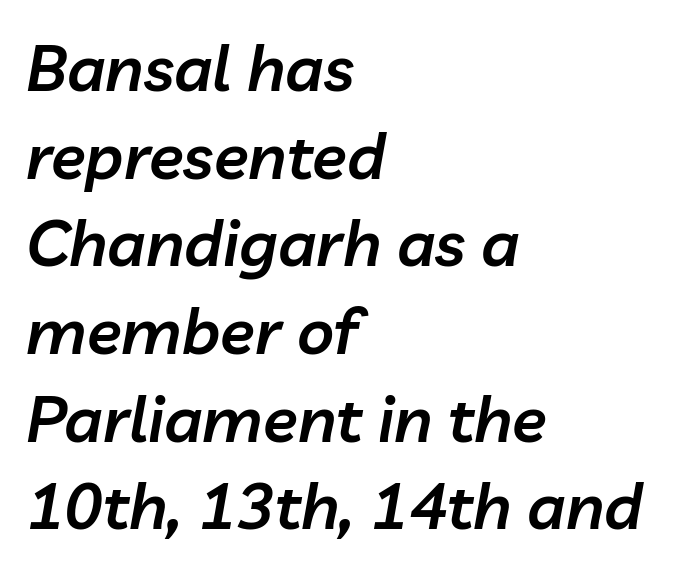
Q: Is the text bold? A: Semi-bold.
Q: Is the text italic (slanted)? A: Yes, it leans right by about 10 degrees.
Q: Is the text underlined? A: No.
Q: How is the paragraph aligned? A: Left-aligned.
Q: Is the spacing between letters normal or unusually wide? A: Normal.
Q: Is the spacing between lines tight, normal or loose? A: Normal.
Q: Width (condensed, normal, or wide)? A: Normal.
Q: Stroke contrast? A: Low.
Q: x-height? A: Medium.
Q: Monospaced? A: No.
